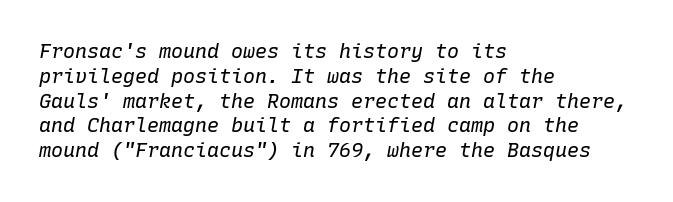
{"italic": "yes", "lean": "right", "slant_degrees": 10, "bold": "no", "underline": "no", "align": "left", "line_spacing_ratio": 1.24, "letter_spacing": "normal", "letter_spacing_em": 0.0, "glyph_px": 20}
